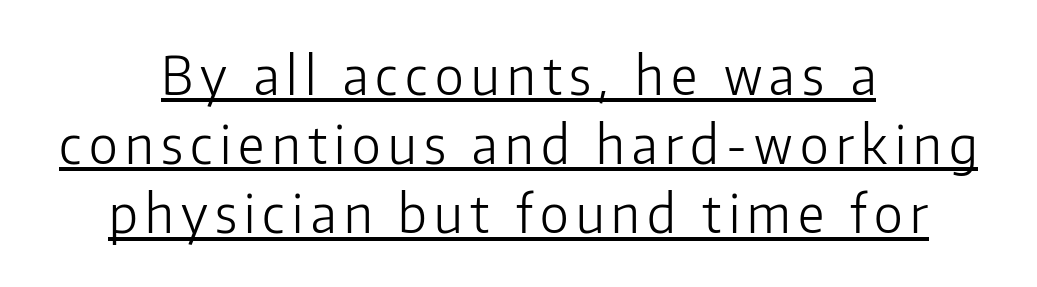
The image shows 52 px light sans-serif type, upright; set centered, normal line spacing (1.33x), underlined; low stroke contrast and a medium x-height.
